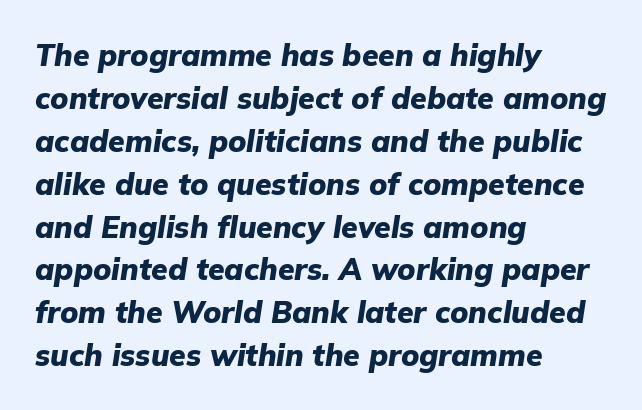
The image shows 30 px heavy type, italic (leaning right); set left-aligned, normal line spacing (1.43x), normal letter spacing, not underlined; low stroke contrast and a medium x-height.
